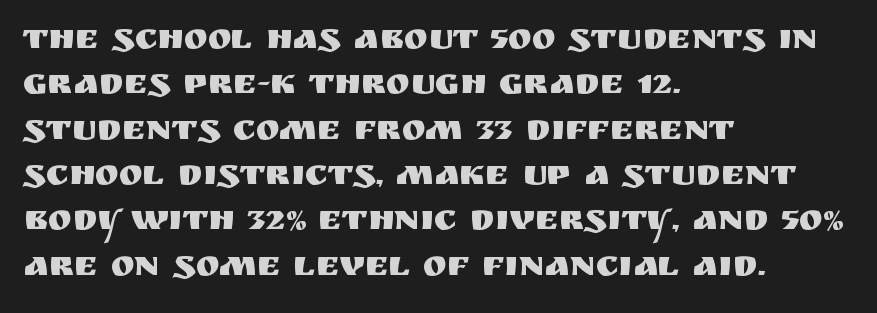
The paragraph has a hard left edge and a soft right edge. Typographically, this falls in the sans-serif category. The words here are not underlined. These lines sit exactly where default settings would place them. The lettering stays uniformly vertical, giving the passage a roman look.
